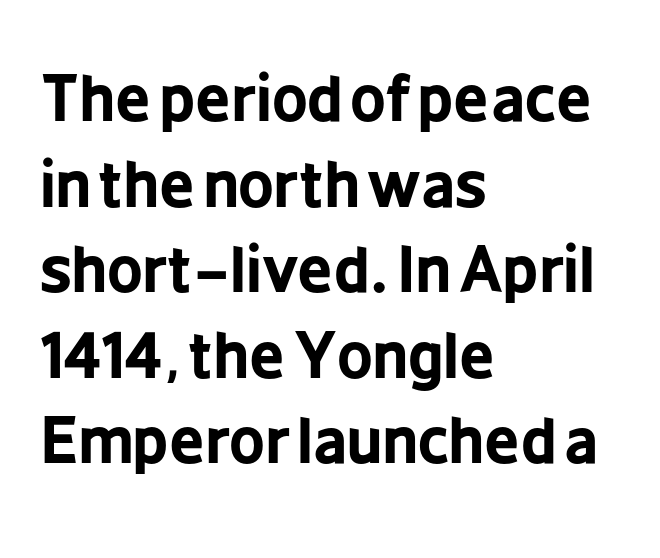
{"serif": "no", "italic": "no", "bold": "yes", "weight": "bold", "width": "condensed", "stroke_contrast": "low", "x_height": "medium", "monospaced": "no", "underline": "no", "align": "left", "line_spacing": "normal", "line_spacing_ratio": 1.38, "letter_spacing": "normal", "letter_spacing_em": 0.0, "glyph_px": 62}
